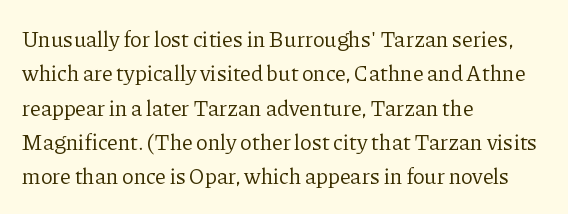
Q: Is the text bold? A: No.
Q: Is the text italic (slanted)? A: No, it is upright.
Q: Is the text underlined? A: No.
Q: How is the paragraph aligned? A: Left-aligned.
Q: Is the spacing between letters normal or unusually wide? A: Normal.
Q: Is the spacing between lines tight, normal or loose? A: Normal.
